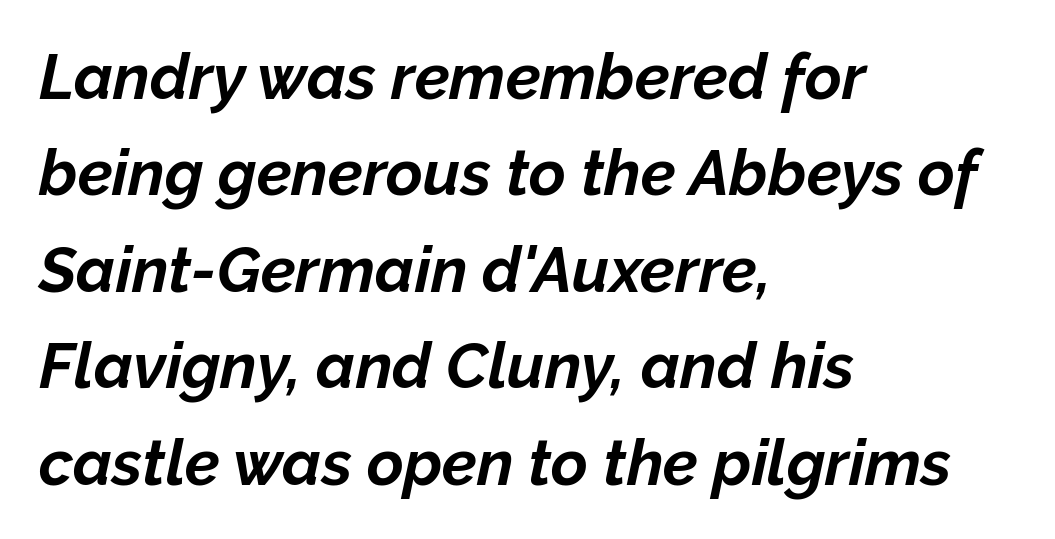
Q: Is the text bold? A: Yes.
Q: Is the text italic (slanted)? A: Yes, it leans right by about 12 degrees.
Q: Is the text underlined? A: No.
Q: How is the paragraph aligned? A: Left-aligned.
Q: Is the spacing between letters normal or unusually wide? A: Normal.
Q: Is the spacing between lines tight, normal or loose? A: Normal.
Q: Width (condensed, normal, or wide)? A: Normal.
Q: Stroke contrast? A: Low.
Q: x-height? A: Medium.
Q: Monospaced? A: No.
